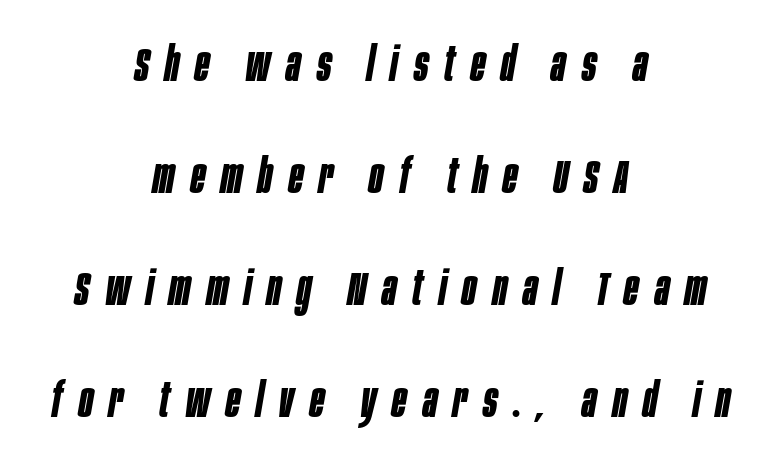
The image shows 47 px bold, condensed type, italic (leaning right); set centered, loose line spacing (2.38x), unusually wide letter spacing (+0.34 em), not underlined; low stroke contrast and a large x-height.
